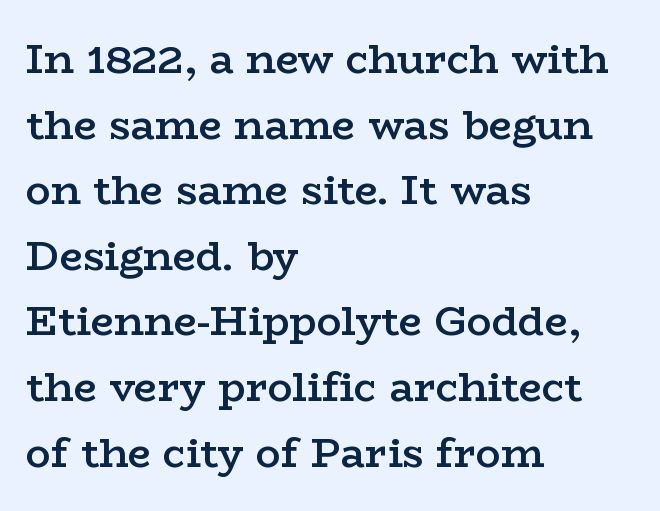
The image shows 41 px semibold, wide serif type, upright; set left-aligned, normal line spacing (1.6x), normal letter spacing, not underlined; low stroke contrast and a medium x-height.
